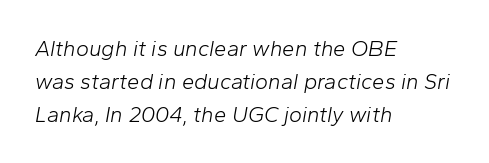
The image shows 22 px text type, italic (leaning right); set left-aligned, normal line spacing (1.49x), normal letter spacing, not underlined.
